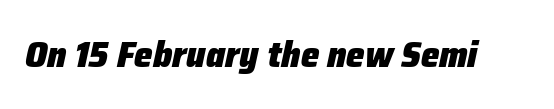
{"italic": "yes", "lean": "right", "slant_degrees": 12, "bold": "yes", "weight": "heavy", "width": "normal", "stroke_contrast": "low", "x_height": "medium", "monospaced": "no", "underline": "no", "letter_spacing": "normal", "letter_spacing_em": 0.0, "glyph_px": 37}
